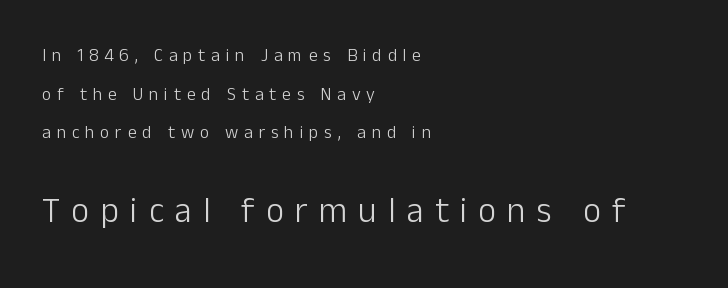
Q: Is the text bold? A: No.
Q: Is the text italic (slanted)? A: No, it is upright.
Q: Is the typeface a serif or a sans-serif typeface? A: Sans-serif.
Q: Is the text underlined? A: No.
Q: How is the paragraph aligned? A: Left-aligned.
Q: Is the spacing between letters normal or unusually wide? A: Unusually wide.
Q: Is the spacing between lines tight, normal or loose? A: Loose.
Q: Which block of text is set in a larger size, the first (top) or the second (bottom)? A: The second (bottom) one.
Q: Width (condensed, normal, or wide)? A: Normal.
Q: Stroke contrast? A: Low.
Q: x-height? A: Medium.
Q: Monospaced? A: No.
